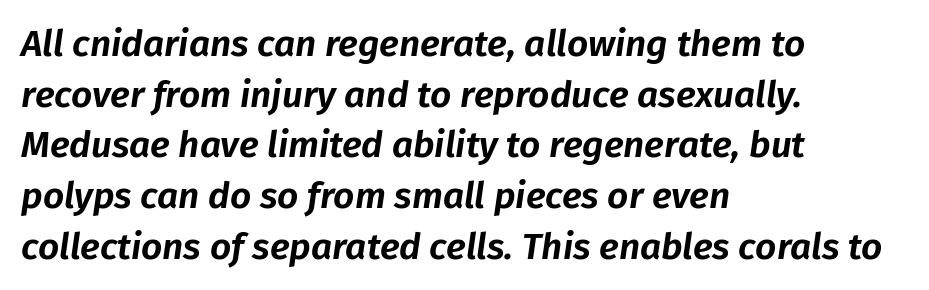
Q: Is the text italic (slanted)? A: Yes, it leans right by about 8 degrees.
Q: Is the text underlined? A: No.
Q: How is the paragraph aligned? A: Left-aligned.
Q: Is the spacing between letters normal or unusually wide? A: Normal.
Q: Is the spacing between lines tight, normal or loose? A: Normal.
Q: Width (condensed, normal, or wide)? A: Normal.
Q: Stroke contrast? A: Low.
Q: x-height? A: Medium.
Q: Monospaced? A: No.
